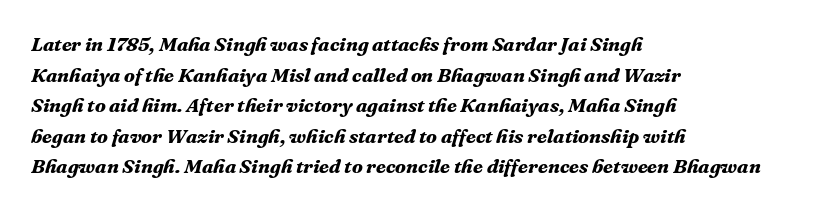
Q: Is the text bold? A: Yes.
Q: Is the text italic (slanted)? A: Yes, it leans right by about 16 degrees.
Q: Is the text underlined? A: No.
Q: How is the paragraph aligned? A: Left-aligned.
Q: Is the spacing between letters normal or unusually wide? A: Normal.
Q: Is the spacing between lines tight, normal or loose? A: Normal.
